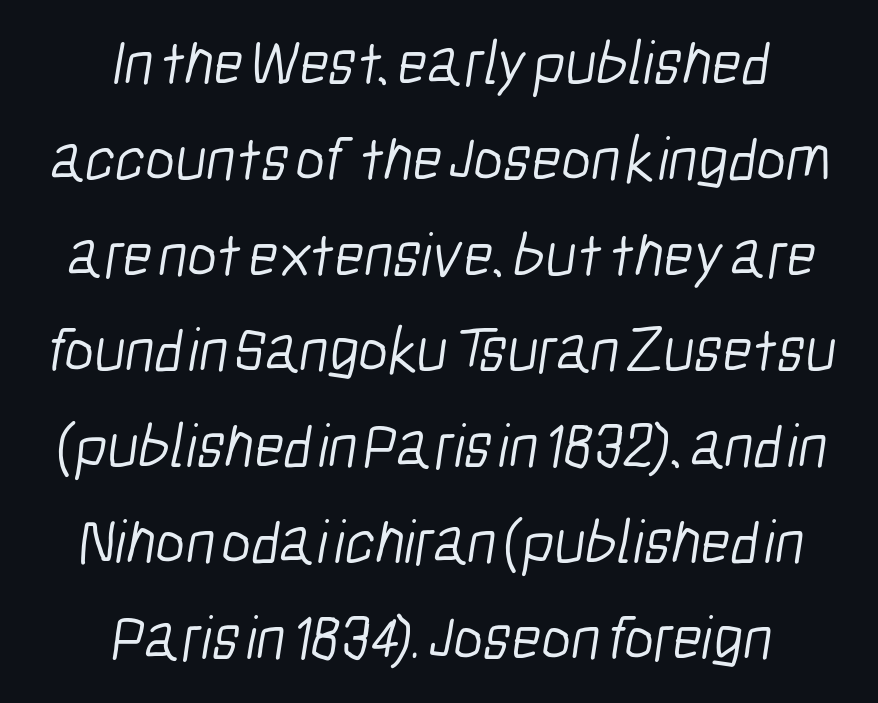
Q: Is the text bold? A: No.
Q: Is the typeface a serif or a sans-serif typeface? A: Sans-serif.
Q: Is the text underlined? A: No.
Q: How is the paragraph aligned? A: Centered.
Q: Is the spacing between letters normal or unusually wide? A: Normal.
Q: Is the spacing between lines tight, normal or loose? A: Normal.
Q: Width (condensed, normal, or wide)? A: Condensed.
Q: Stroke contrast? A: Low.
Q: x-height? A: Medium.
Q: Monospaced? A: No.
